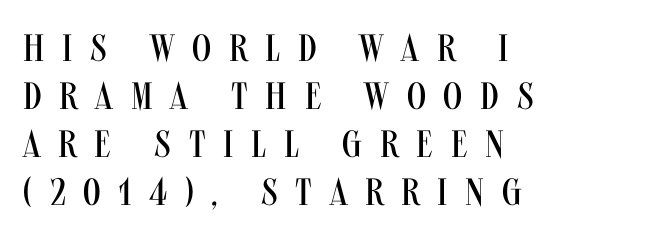
The image shows 38 px regular-weight, condensed sans-serif type, upright; set left-aligned, normal line spacing (1.26x), unusually wide letter spacing (+0.47 em), not underlined; medium stroke contrast and a large x-height.
